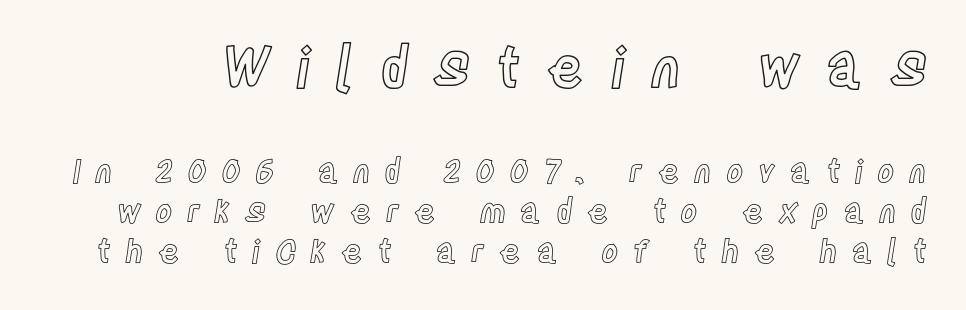
The image shows 56 px condensed type; set normal line spacing (1.25x), unusually wide letter spacing (+0.45 em), not underlined; the first (top) block is 1.75x larger; a large x-height.
